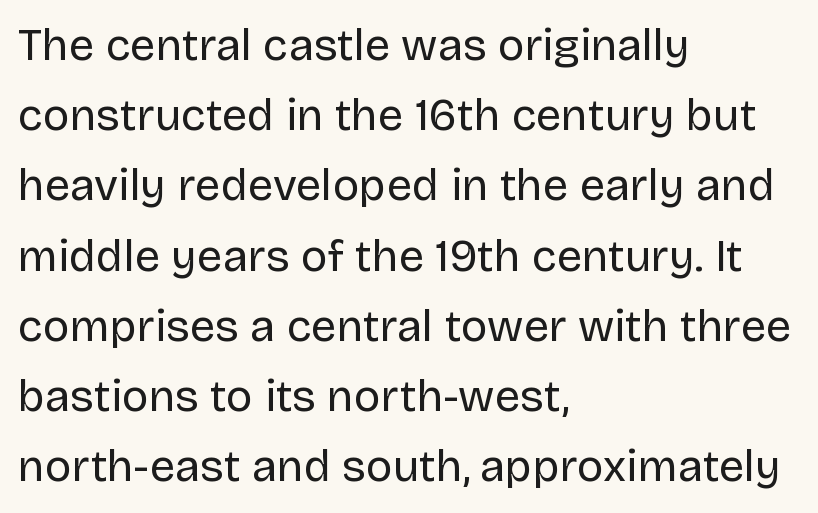
What's the leading like? Ordinary, nothing unusual. Line starts are locked; line ends wander. These lines are rendered in a variable-pitch font. On a weight scale, this lands at 450 or below. Glyph-to-glyph distance matches everyday printed text.
